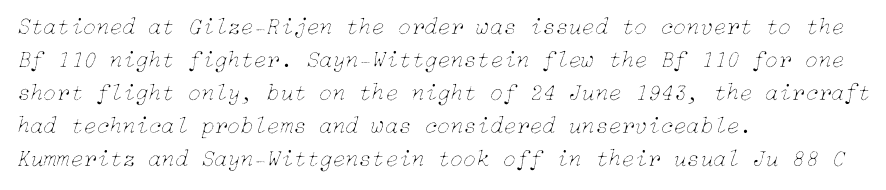
The rendering keeps characters at their native spacing. Observe the lean: these are italic letterforms. What's the leading like? Ordinary, nothing unusual. The baseline area is clear. This rendering uses left alignment, leaving the right contour irregular. This reads as an unemphasized weight, regular at the heaviest.
